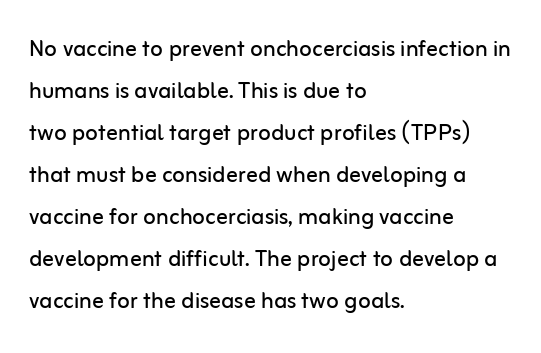
Q: Is the text bold? A: No.
Q: Is the text italic (slanted)? A: No, it is upright.
Q: Is the typeface a serif or a sans-serif typeface? A: Sans-serif.
Q: Is the text underlined? A: No.
Q: How is the paragraph aligned? A: Left-aligned.
Q: Is the spacing between letters normal or unusually wide? A: Normal.
Q: Is the spacing between lines tight, normal or loose? A: Normal.
Q: Width (condensed, normal, or wide)? A: Normal.
Q: Stroke contrast? A: Low.
Q: x-height? A: Medium.
Q: Monospaced? A: No.
